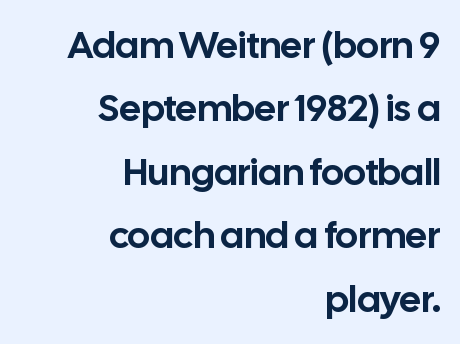
{"serif": "no", "italic": "no", "width": "normal", "stroke_contrast": "low", "x_height": "medium", "monospaced": "no", "underline": "no", "align": "right", "line_spacing": "normal", "line_spacing_ratio": 1.67, "letter_spacing": "normal", "letter_spacing_em": 0.0, "glyph_px": 38}
